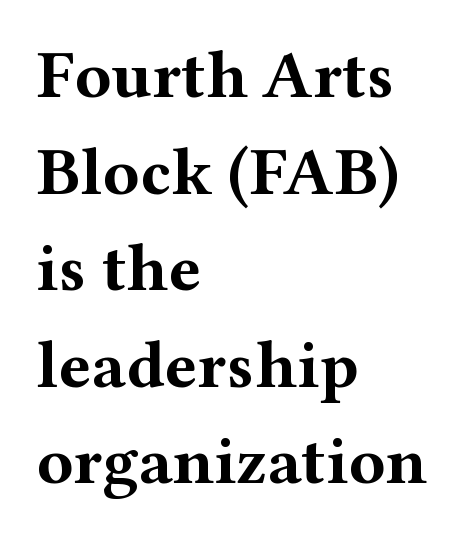
{"serif": "yes", "italic": "no", "bold": "yes", "weight": "bold", "width": "wide", "stroke_contrast": "medium", "x_height": "medium", "monospaced": "no", "underline": "no", "align": "left", "line_spacing": "normal", "line_spacing_ratio": 1.42, "letter_spacing": "normal", "letter_spacing_em": 0.0, "glyph_px": 68}
